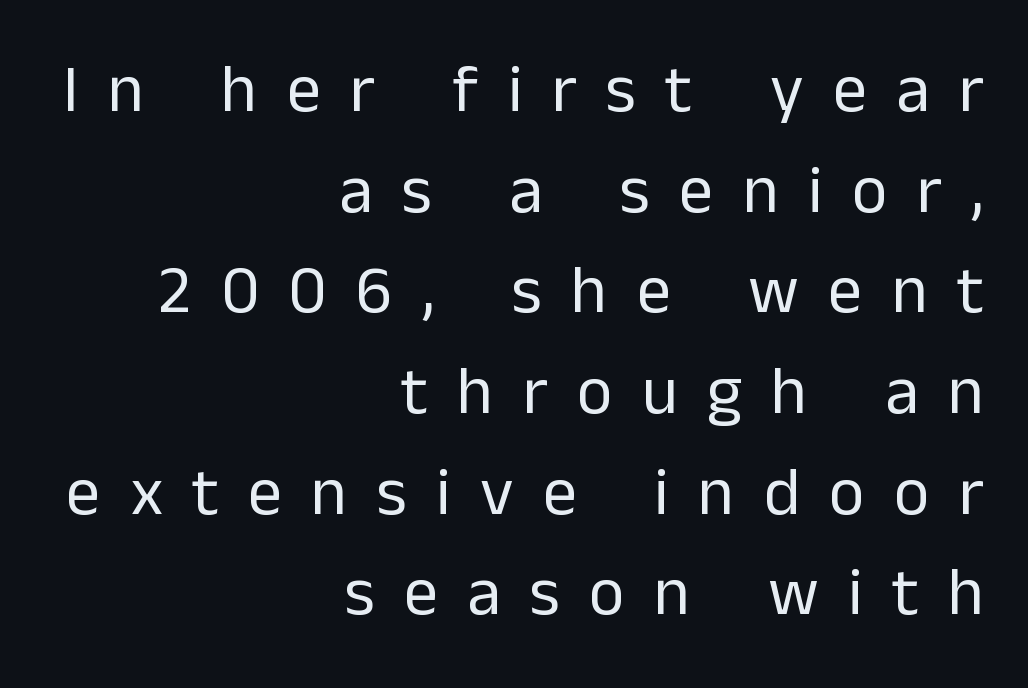
The image shows 68 px regular-weight sans-serif type, upright; set right-aligned, normal line spacing (1.48x), unusually wide letter spacing (+0.43 em), not underlined; low stroke contrast and a medium x-height.
